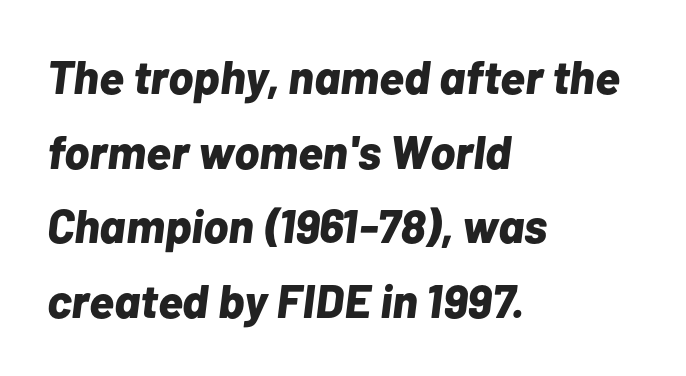
Slant detected: the letters are inclined. One glance says typical: line gaps are just what's usual. Honestly, the letter spacing is just normal — you wouldn't notice it. Reading down the block, your eye returns to a fixed left position each line.
